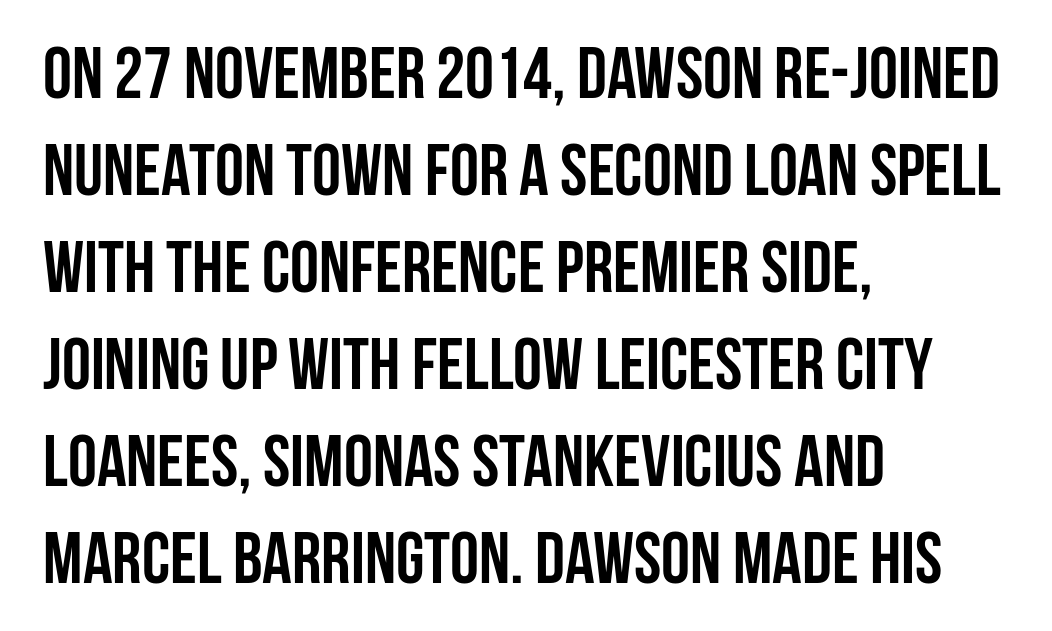
{"serif": "no", "italic": "no", "bold": "yes", "weight": "semibold", "width": "condensed", "stroke_contrast": "low", "x_height": "large", "monospaced": "no", "underline": "no", "align": "left", "line_spacing": "normal", "line_spacing_ratio": 1.33, "letter_spacing": "normal", "letter_spacing_em": 0.0, "glyph_px": 73}
